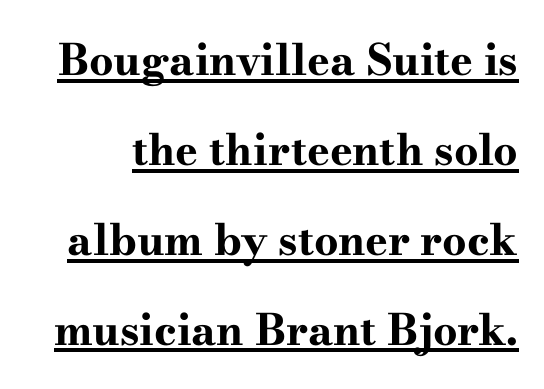
{"serif": "yes", "italic": "no", "bold": "yes", "weight": "bold", "width": "wide", "stroke_contrast": "high", "x_height": "small", "monospaced": "no", "underline": "yes", "line_spacing": "loose", "line_spacing_ratio": 2.09, "letter_spacing": "normal", "letter_spacing_em": 0.0, "glyph_px": 43}
